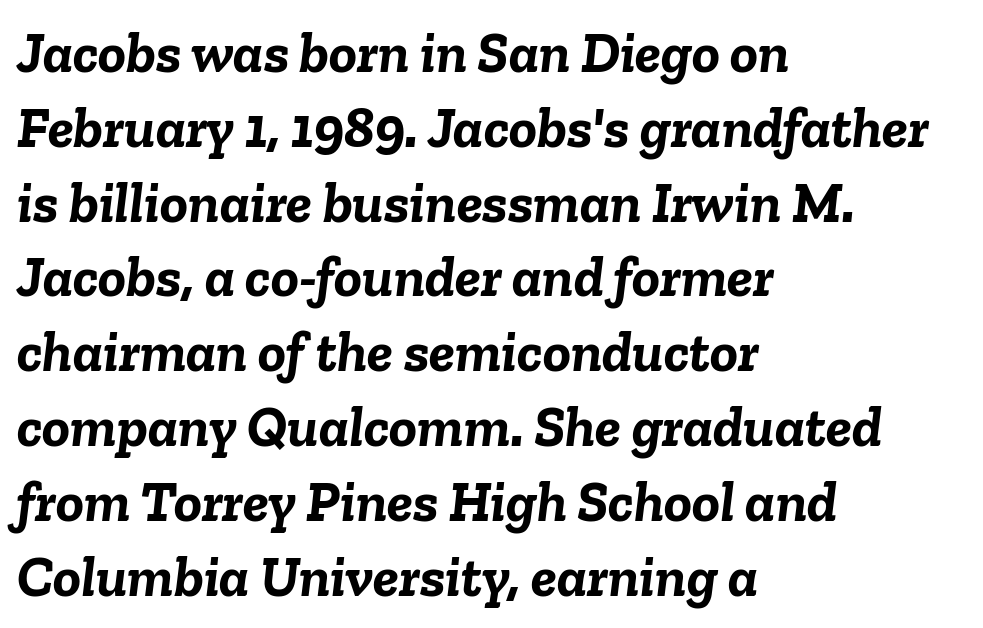
The image shows 58 px semibold type, italic (leaning right); set left-aligned, normal line spacing (1.29x), normal letter spacing, not underlined; low stroke contrast and a medium x-height.
